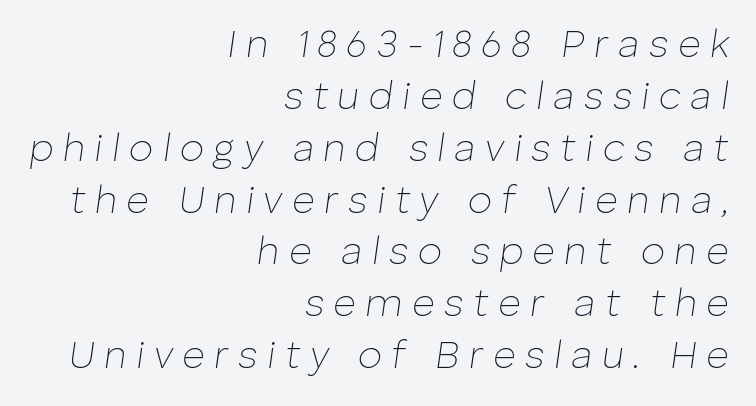
Weight: regular or lighter. The type is letterspaced generously, with wide tracking. Which margin do the lines hug? The right one — the left edge is uneven. Think of a printed novel: that variable character pitch is what you see here.
